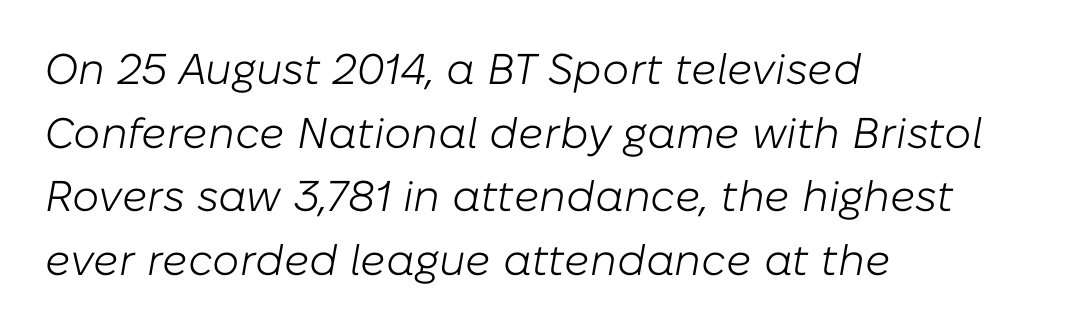
A typesetter would call this zero additional tracking. A normal amount of white space separates one row of letters from the next. Has an underline been added? It has not. Reading down the block, your eye returns to a fixed left position each line. The cut favours lightness, reaching ordinary text weight at its darkest. In terms of posture, this sample is oblique.
